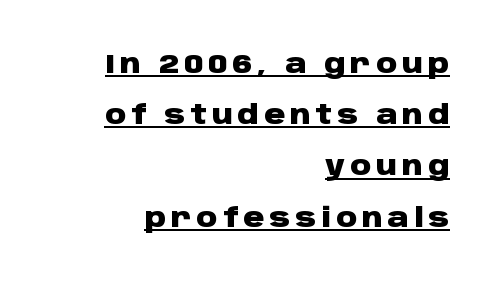
Pretty heavy lettering here — definitely bold. Quick note: not italic, upright. These lines stand farther apart than default settings would place them. The ragged edge is on the left, which tells us the setting is flush right. Honestly, the underline is the first thing you notice here.
